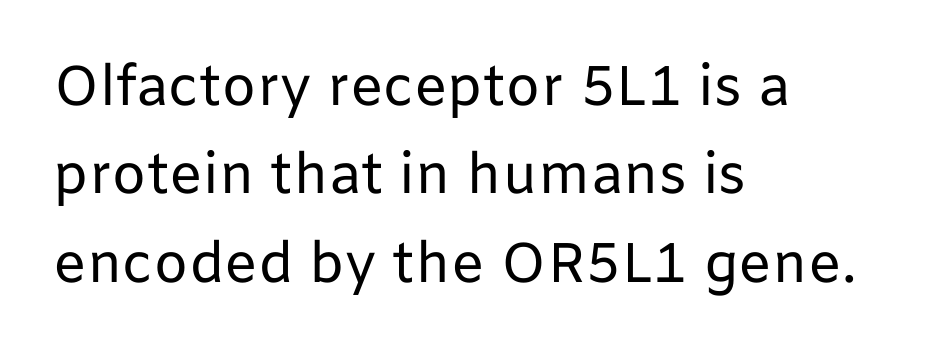
Each letter keeps its own natural width here, so spacing adapts to shape. Leading: standard. The text block is weighted toward the left margin, trailing off unevenly rightward. Posture: vertical.
